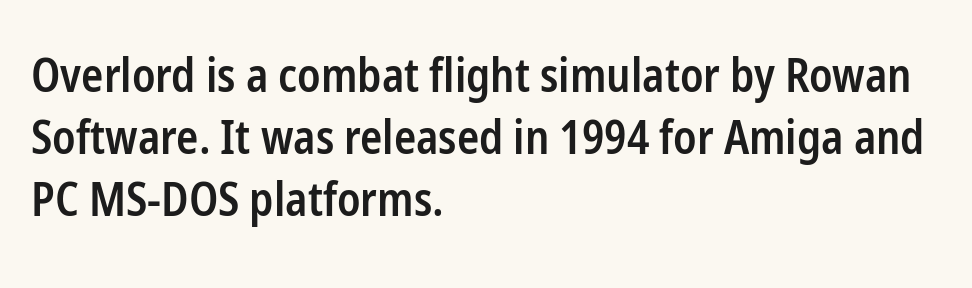
Q: Is the text bold? A: Semi-bold.
Q: Is the text italic (slanted)? A: No, it is upright.
Q: Is the typeface a serif or a sans-serif typeface? A: Sans-serif.
Q: Is the text underlined? A: No.
Q: How is the paragraph aligned? A: Left-aligned.
Q: Is the spacing between letters normal or unusually wide? A: Normal.
Q: Is the spacing between lines tight, normal or loose? A: Normal.
Q: Width (condensed, normal, or wide)? A: Condensed.
Q: Stroke contrast? A: Low.
Q: x-height? A: Medium.
Q: Monospaced? A: No.
